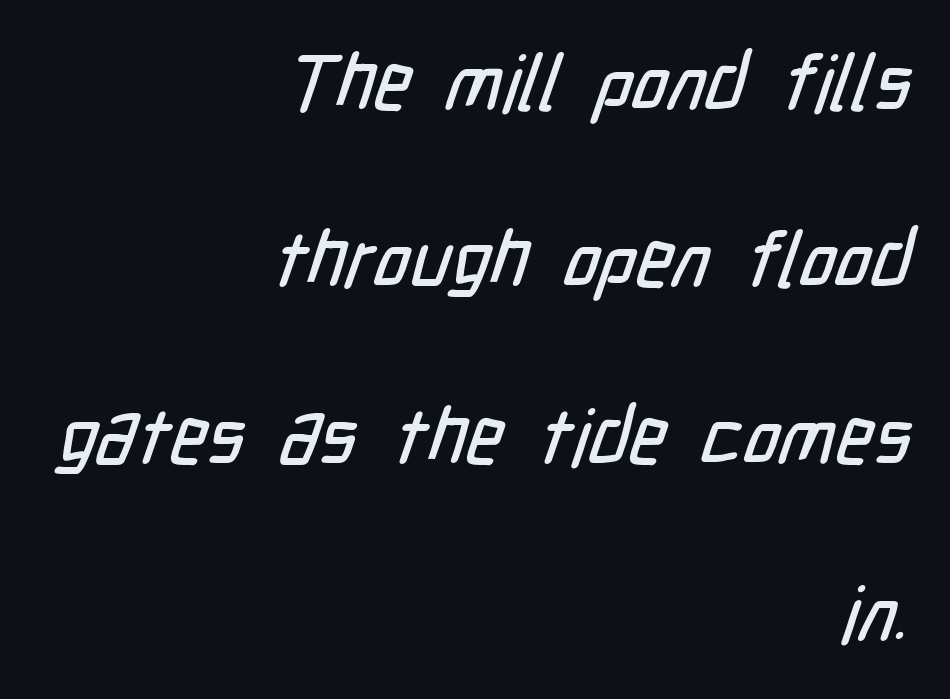
The image shows 78 px condensed sans-serif type; set right-aligned, loose line spacing (2.27x), normal letter spacing, not underlined; low stroke contrast and a medium x-height.
